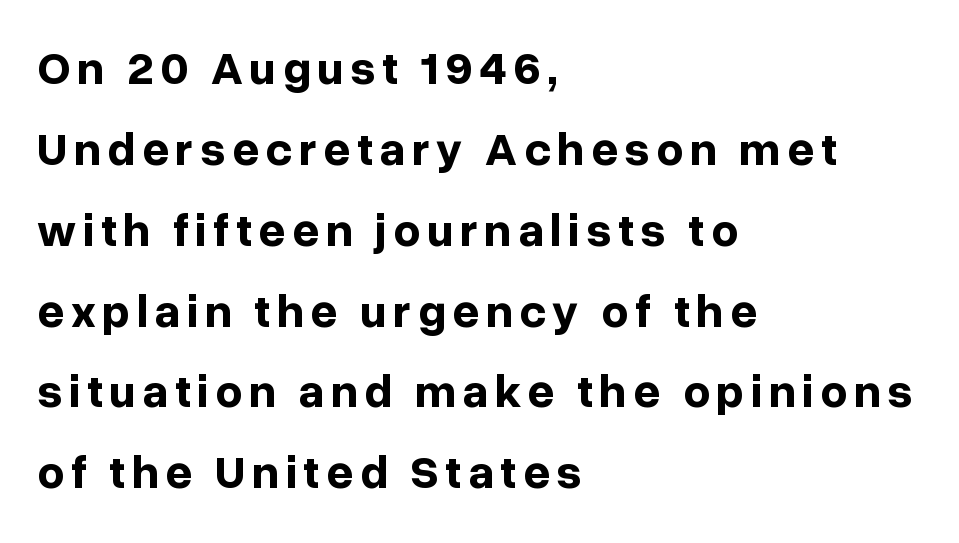
Does the copy run flush right? No — it runs flush left. The foot of each line stays bare and open. Is the type bold? Yes — the strokes are clearly thick and heavy. This sample uses a sans-serif face. You could not count columns in this text — the font is proportionally spaced. The typography opts for an upright posture over an oblique one.
